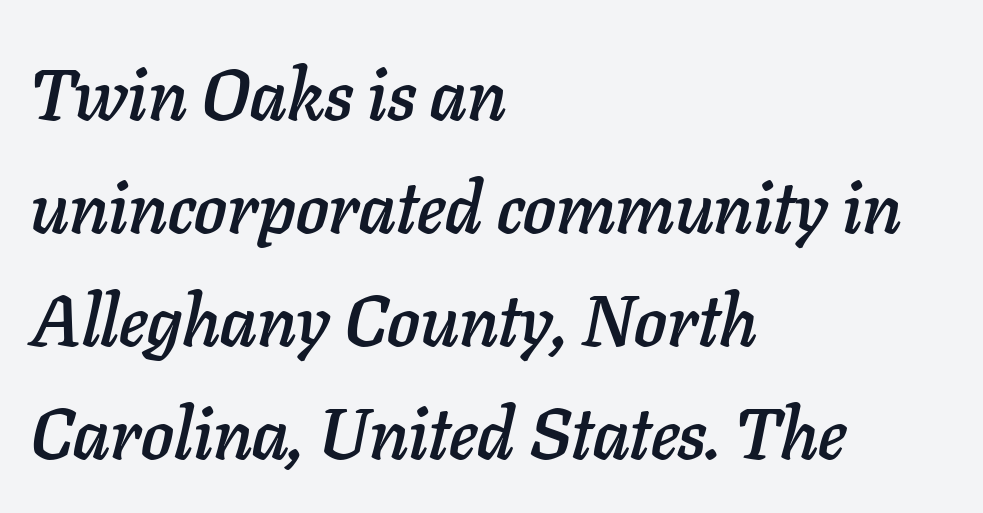
Q: Is the text italic (slanted)? A: Yes, it leans right by about 11 degrees.
Q: Is the text underlined? A: No.
Q: How is the paragraph aligned? A: Left-aligned.
Q: Is the spacing between letters normal or unusually wide? A: Normal.
Q: Is the spacing between lines tight, normal or loose? A: Normal.
Q: Width (condensed, normal, or wide)? A: Normal.
Q: Stroke contrast? A: Low.
Q: x-height? A: Medium.
Q: Monospaced? A: No.
